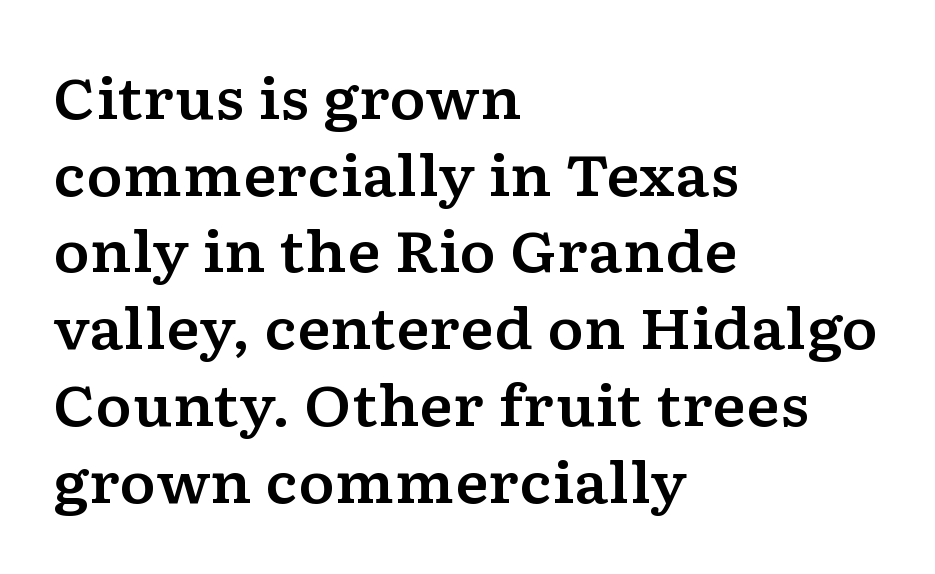
The image shows 56 px wide serif type, upright; set left-aligned, normal line spacing (1.37x), normal letter spacing, not underlined; low stroke contrast and a medium x-height.
